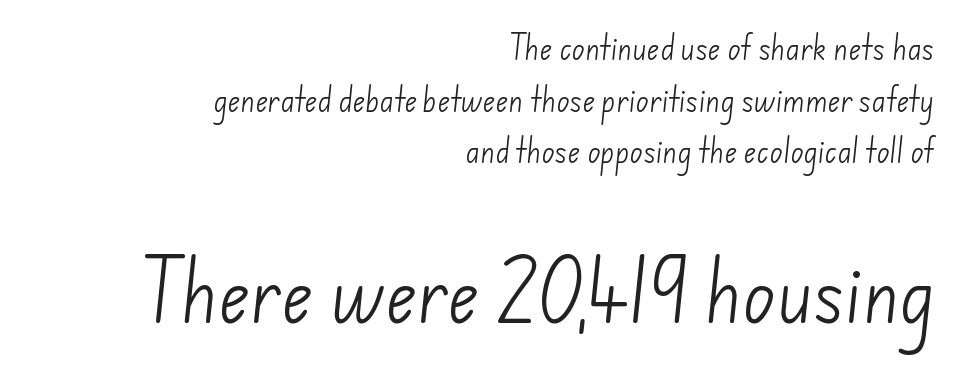
{"serif": "no", "bold": "no", "weight": "light", "width": "normal", "stroke_contrast": "low", "x_height": "small", "monospaced": "no", "underline": "no", "align": "right", "line_spacing": "loose", "line_spacing_ratio": 1.91, "letter_spacing": "normal", "letter_spacing_em": 0.0, "larger_block": "second", "size_ratio": 2.52, "glyph_px": 68}
